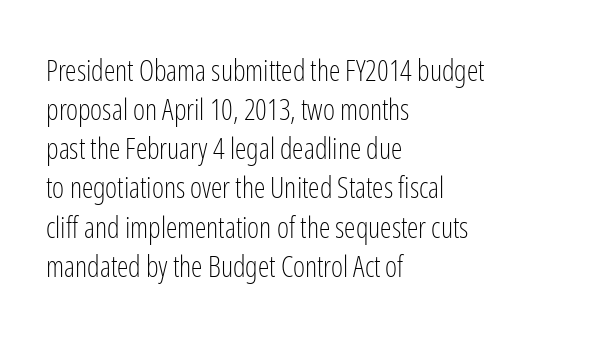
Style check: upright. Vertical stems look standard width or narrower in stroke. Descender tails drop into unmarked territory. This sample uses plain, unmodified letter spacing. The leading is moderate, giving the passage an even texture.
